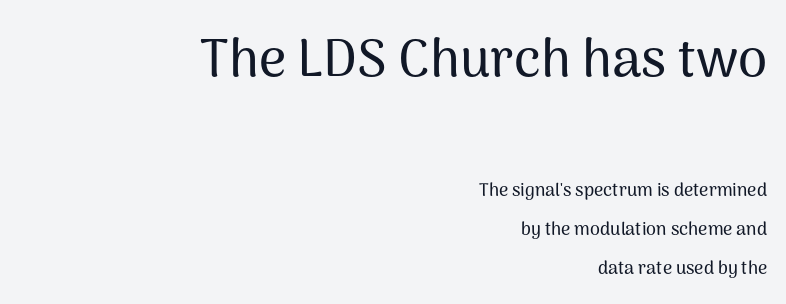
The image shows 53 px sans-serif type, upright; set right-aligned, loose line spacing (2.16x), normal letter spacing, not underlined; the first (top) block is 2.94x larger; medium stroke contrast and a medium x-height.
